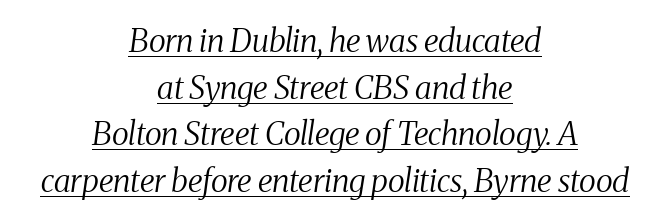
Q: Is the text bold? A: No.
Q: Is the text italic (slanted)? A: Yes, it leans right by about 8 degrees.
Q: Is the typeface a serif or a sans-serif typeface? A: Serif.
Q: Is the text underlined? A: Yes.
Q: How is the paragraph aligned? A: Centered.
Q: Is the spacing between letters normal or unusually wide? A: Normal.
Q: Is the spacing between lines tight, normal or loose? A: Normal.
Q: Width (condensed, normal, or wide)? A: Condensed.
Q: Stroke contrast? A: Medium.
Q: x-height? A: Medium.
Q: Monospaced? A: No.
